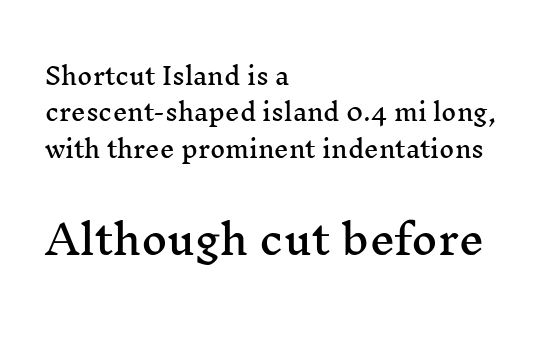
{"serif": "yes", "italic": "no", "width": "wide", "stroke_contrast": "medium", "x_height": "medium", "monospaced": "no", "underline": "no", "align": "left", "line_spacing": "normal", "line_spacing_ratio": 1.58, "letter_spacing": "normal", "letter_spacing_em": 0.0, "larger_block": "second", "size_ratio": 1.74, "glyph_px": 40}
